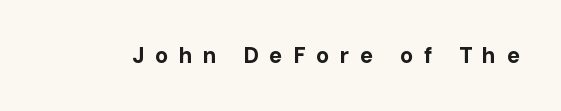
{"italic": "no", "bold": "yes", "underline": "no", "letter_spacing": "wide", "letter_spacing_em": 0.48, "glyph_px": 22}
